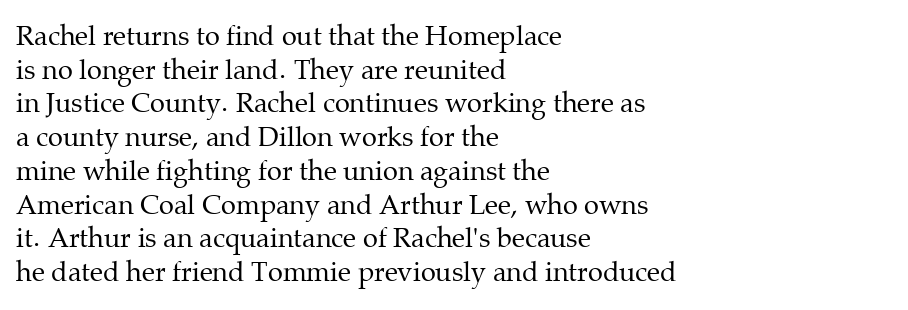
Whoever set this chose a conventional vertical rhythm. Each stroke keeps to a modest, everyday thickness or less. Is there any slant? The stems are plumb. Any mark beneath the type? The region is blank. Horizontal alignment here is leftward, the default for most running prose.
